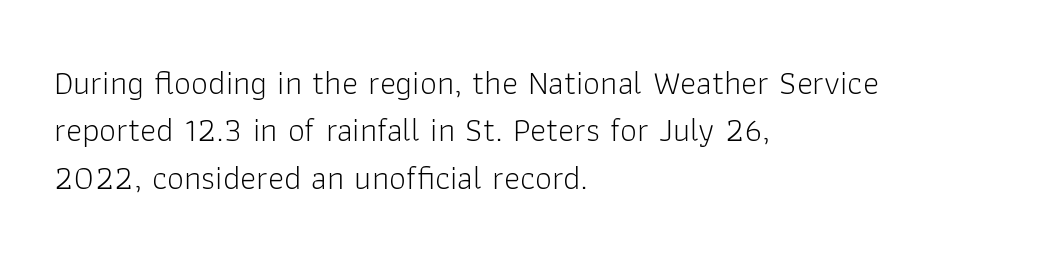
The image shows 34 px light sans-serif type, upright; set left-aligned, normal line spacing (1.39x), normal letter spacing, not underlined; low stroke contrast and a medium x-height.
